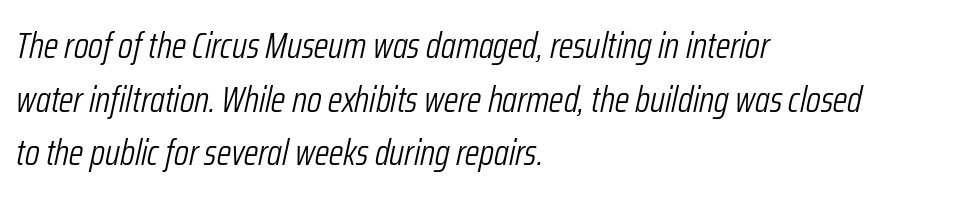
Q: Is the text bold? A: No.
Q: Is the text italic (slanted)? A: Yes, it leans right by about 12 degrees.
Q: Is the text underlined? A: No.
Q: How is the paragraph aligned? A: Left-aligned.
Q: Is the spacing between letters normal or unusually wide? A: Normal.
Q: Is the spacing between lines tight, normal or loose? A: Normal.
Q: Width (condensed, normal, or wide)? A: Condensed.
Q: Stroke contrast? A: Low.
Q: x-height? A: Medium.
Q: Monospaced? A: No.
